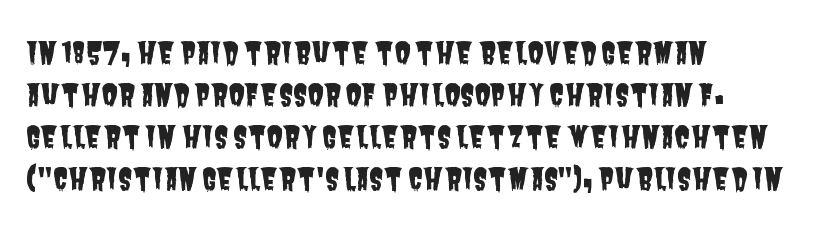
This rendering employs a face without finishing strokes, i.e., a sans-serif. Think of a printed novel: that variable character pitch is what you see here. The face used here is rendered with its standard letterfit. Nobody drew a line under any word here. A typesetter would call this leading conventional body-copy spacing.
